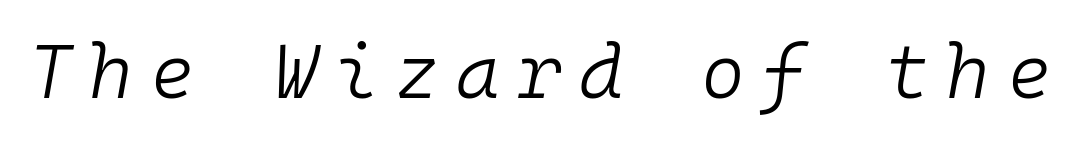
{"italic": "yes", "lean": "right", "slant_degrees": 10, "bold": "no", "weight": "light", "width": "normal", "stroke_contrast": "low", "x_height": "medium", "monospaced": "yes", "underline": "no", "letter_spacing": "wide", "letter_spacing_em": 0.23, "glyph_px": 75}
